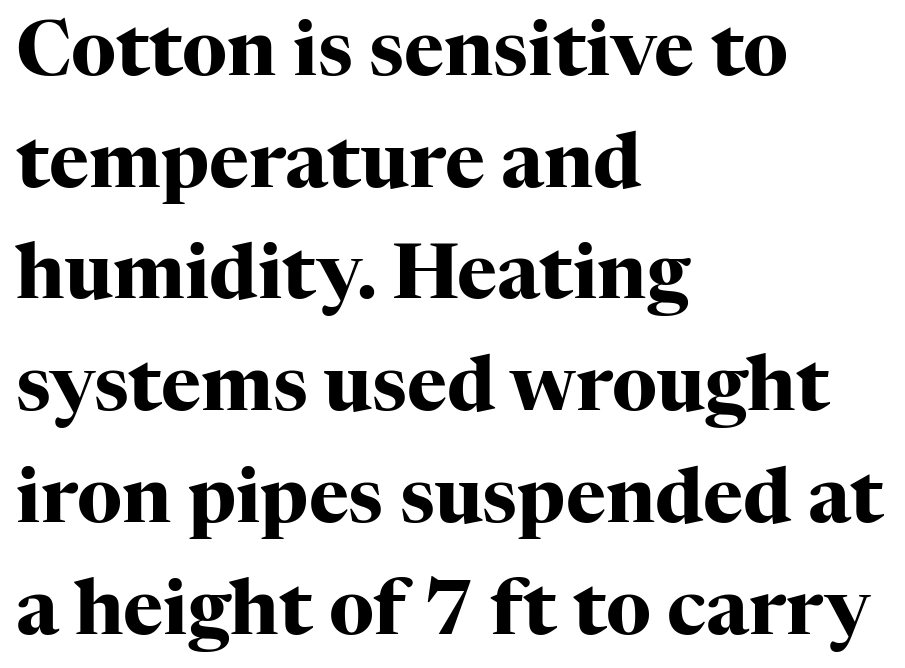
The image shows 76 px heavy serif type, upright; set left-aligned, normal line spacing (1.47x), normal letter spacing, not underlined; high stroke contrast and a medium x-height.
